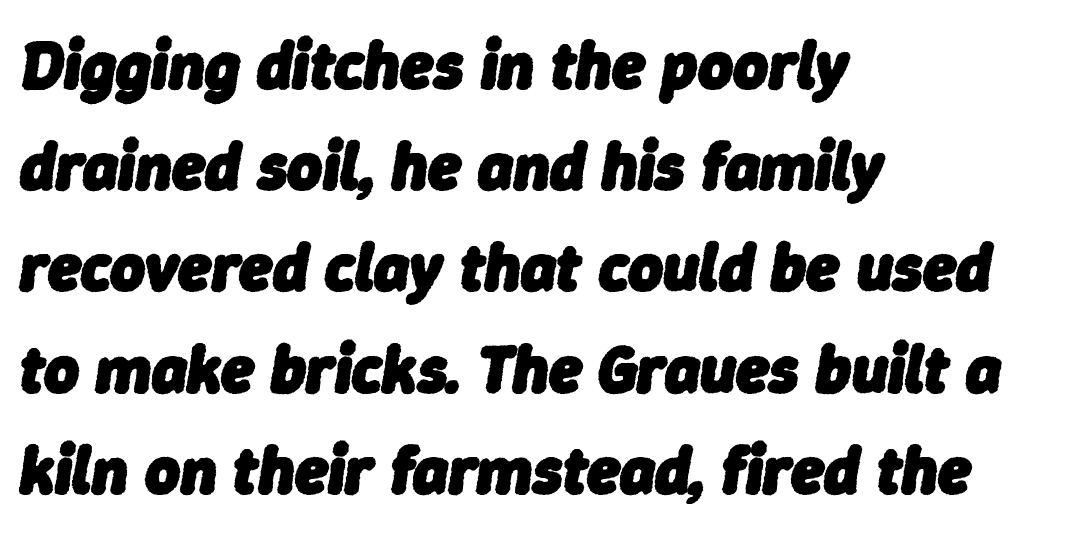
Do the characters align in a grid? No, the font is proportional. How heavy is the stroke? Heavy — this is a bold. What stands out about the letter spacing? Nothing — it is the standard amount. The foot of each line stays bare and open.
